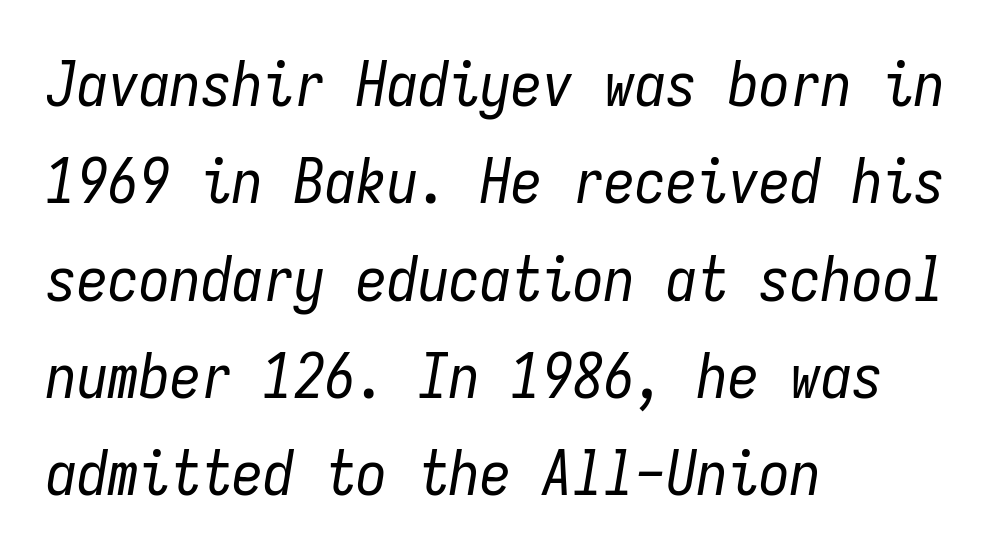
The image shows 62 px regular-weight, condensed type, italic (leaning right), monospaced; set left-aligned, normal line spacing (1.57x), normal letter spacing, not underlined; low stroke contrast and a medium x-height.
